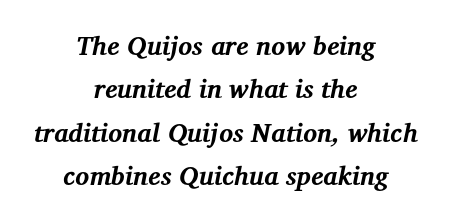
{"italic": "yes", "lean": "right", "slant_degrees": 12, "bold": "yes", "underline": "no", "align": "center", "line_spacing": "normal", "line_spacing_ratio": 1.67, "letter_spacing": "normal", "letter_spacing_em": 0.0, "glyph_px": 26}
